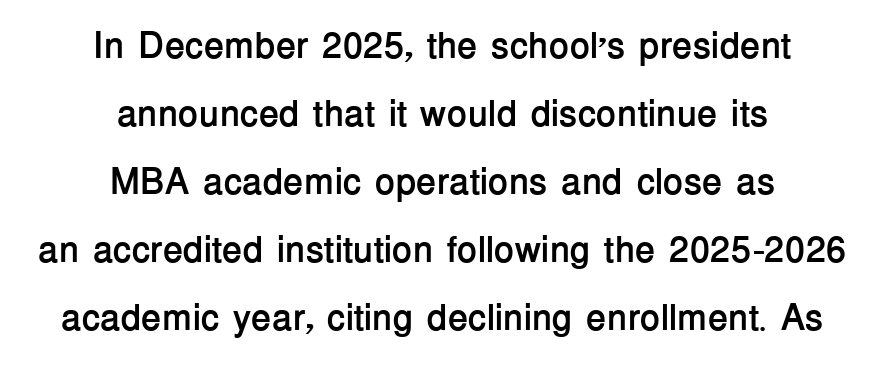
Q: Is the text bold? A: Yes.
Q: Is the text italic (slanted)? A: No, it is upright.
Q: Is the typeface a serif or a sans-serif typeface? A: Sans-serif.
Q: Is the text underlined? A: No.
Q: How is the paragraph aligned? A: Centered.
Q: Is the spacing between letters normal or unusually wide? A: Normal.
Q: Width (condensed, normal, or wide)? A: Normal.
Q: Stroke contrast? A: Low.
Q: x-height? A: Medium.
Q: Monospaced? A: No.
